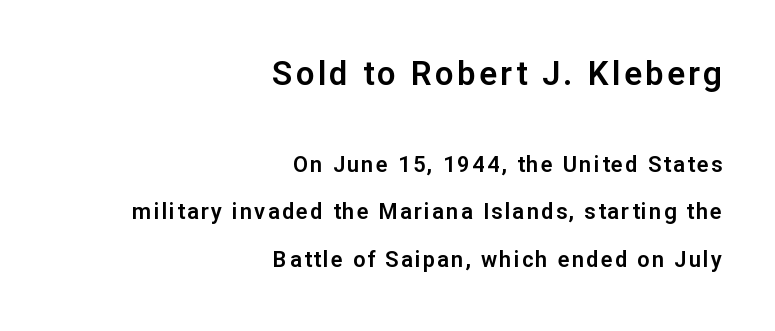
The image shows 33 px sans-serif type, upright; set right-aligned, loose line spacing (2.16x), not underlined; the first (top) block is 1.5x larger; low stroke contrast and a medium x-height.
